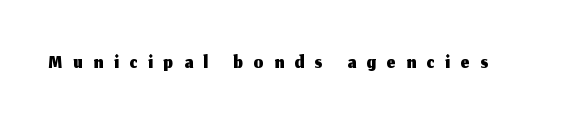
Style check: upright. The passage shown is not underscored anywhere. No feet cap the strokes, marking this as sans-serif type. A typesetter would call this proportional, since set widths differ per character.
